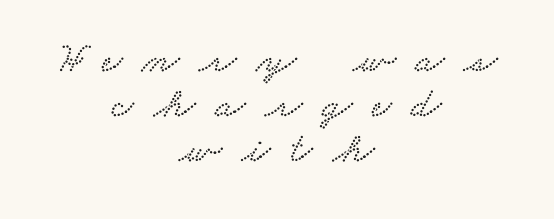
{"serif": "yes", "width": "wide", "stroke_contrast": "low", "x_height": "small", "monospaced": "no", "underline": "no", "align": "center", "line_spacing": "tight", "line_spacing_ratio": 1.05, "letter_spacing": "wide", "letter_spacing_em": 0.46, "glyph_px": 43}
